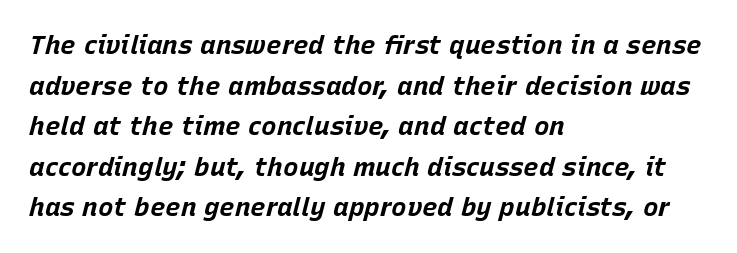
The image shows 26 px bold type, italic (leaning right); set left-aligned, normal line spacing (1.56x), normal letter spacing, not underlined.
